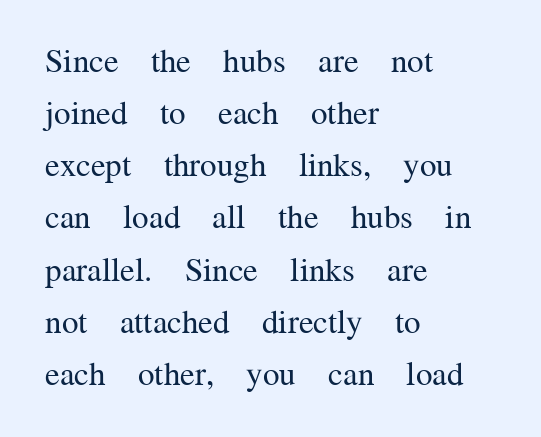
The image shows 33 px regular-weight serif type, upright; set left-aligned, normal line spacing (1.58x), normal letter spacing, not underlined; medium stroke contrast and a medium x-height.
